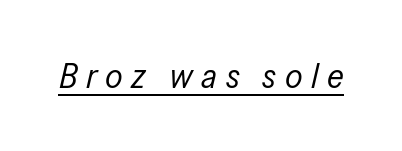
Q: Is the text bold? A: No.
Q: Is the text italic (slanted)? A: Yes, it leans right by about 13 degrees.
Q: Is the text underlined? A: Yes.
Q: Is the spacing between letters normal or unusually wide? A: Unusually wide.
Q: Width (condensed, normal, or wide)? A: Condensed.
Q: Stroke contrast? A: Low.
Q: x-height? A: Medium.
Q: Monospaced? A: No.
